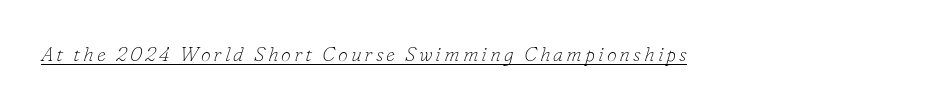
If you drew a line through each stem, it would be angled. The letterforms sit at book weight or below. You can see a thin bar hugging the bottom of the glyphs.
